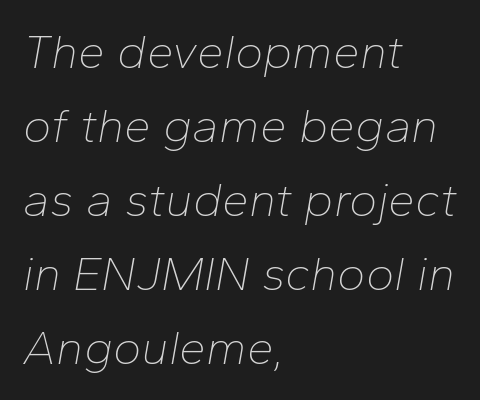
{"italic": "yes", "lean": "right", "slant_degrees": 10, "bold": "no", "weight": "thin", "width": "normal", "stroke_contrast": "low", "x_height": "medium", "monospaced": "no", "underline": "no", "align": "left", "line_spacing": "normal", "line_spacing_ratio": 1.54, "letter_spacing": "normal", "letter_spacing_em": 0.0, "glyph_px": 48}
